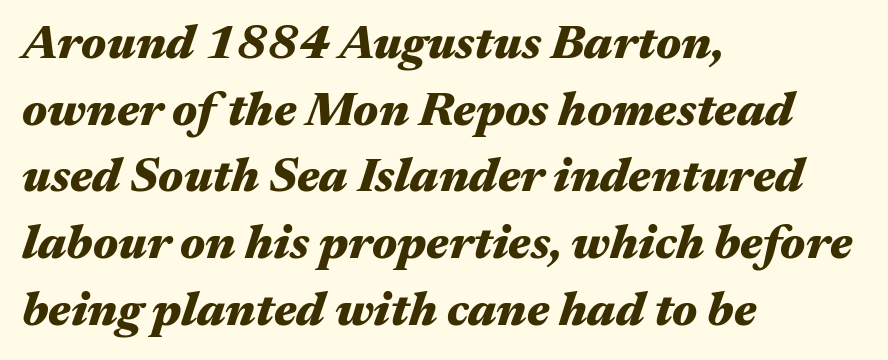
Q: Is the text bold? A: Yes.
Q: Is the text italic (slanted)? A: Yes, it leans right by about 17 degrees.
Q: Is the text underlined? A: No.
Q: How is the paragraph aligned? A: Left-aligned.
Q: Is the spacing between letters normal or unusually wide? A: Normal.
Q: Is the spacing between lines tight, normal or loose? A: Normal.
Q: Width (condensed, normal, or wide)? A: Wide.
Q: Stroke contrast? A: Medium.
Q: x-height? A: Medium.
Q: Monospaced? A: No.
